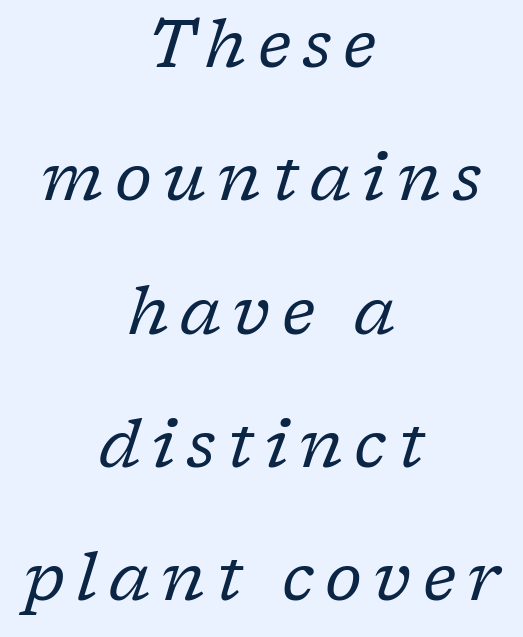
{"serif": "yes", "italic": "yes", "lean": "right", "slant_degrees": 17, "bold": "no", "weight": "regular", "width": "normal", "stroke_contrast": "low", "x_height": "medium", "monospaced": "no", "underline": "no", "align": "center", "line_spacing": "loose", "line_spacing_ratio": 2.02, "glyph_px": 66}
